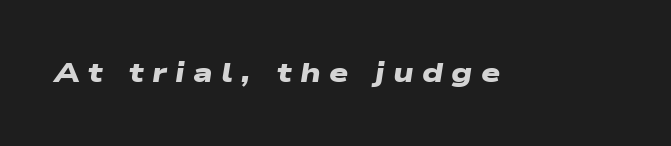
{"bold": "yes", "underline": "no", "letter_spacing": "wide", "letter_spacing_em": 0.31, "glyph_px": 27}
